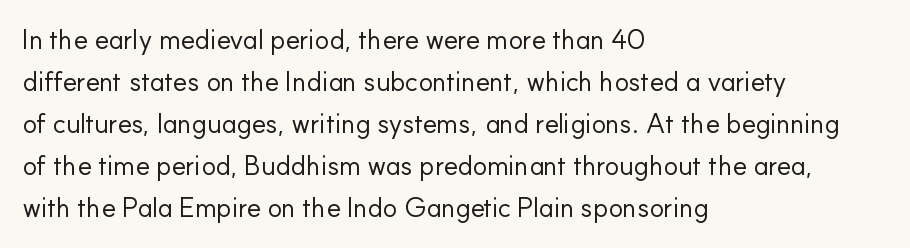
Q: Is the text bold? A: No.
Q: Is the text italic (slanted)? A: No, it is upright.
Q: Is the text underlined? A: No.
Q: How is the paragraph aligned? A: Left-aligned.
Q: Is the spacing between letters normal or unusually wide? A: Normal.
Q: Is the spacing between lines tight, normal or loose? A: Normal.
